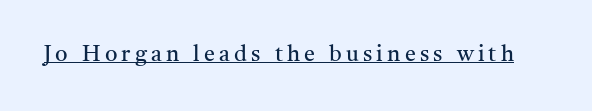
This sample uses an upright cut, with every glyph sitting square on the baseline. The face used here appears with an underline applied. Is the stroke heavy? The answer is a plain regular-or-lighter.
